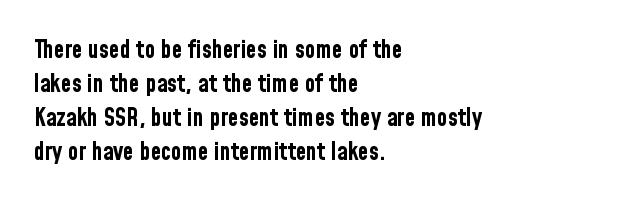
{"italic": "no", "bold": "yes", "underline": "no", "align": "left", "line_spacing": "normal", "line_spacing_ratio": 1.41, "letter_spacing": "normal", "letter_spacing_em": 0.0, "glyph_px": 24}
